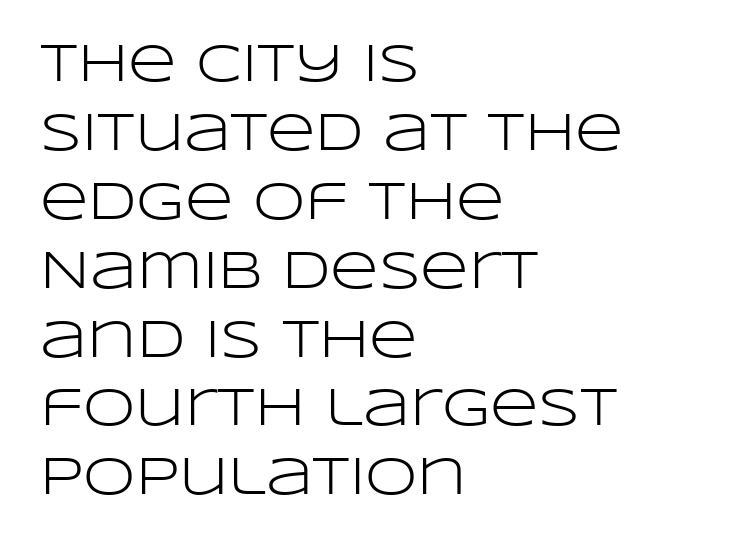
Compared with a typical body face, this is equally light or lighter still. Leading matches the norm, producing a regular column. Nobody touched the tracking dial on this one. Unlike a traditional serif, this face leaves its strokes unadorned.
